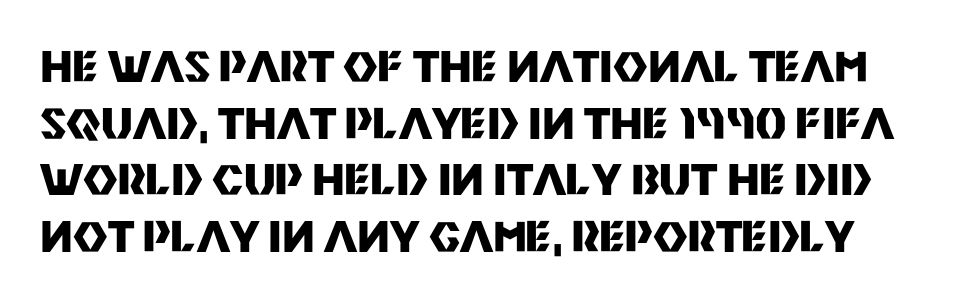
The image shows 42 px heavy sans-serif type, upright; set normal line spacing (1.35x), normal letter spacing, not underlined; medium stroke contrast and a large x-height.
